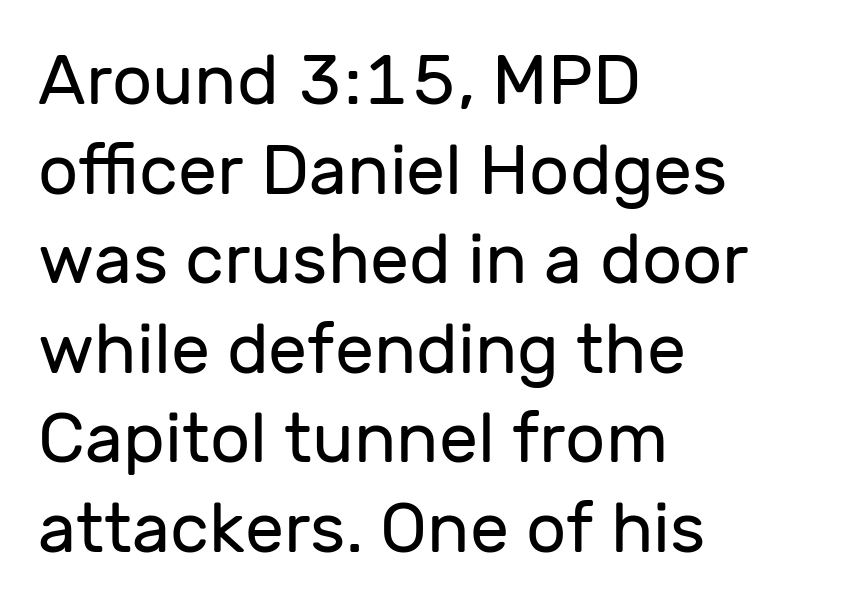
This sample has the flowing, uneven cadence of proportional lettering. In terms of letterform style, serifs are entirely absent. Compared with a typical body face, this is equally light or lighter still. The foot of each line stays bare and open. Left-aligned paragraph, ragged on the right.
